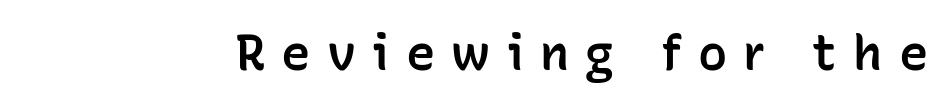
{"serif": "no", "italic": "no", "bold": "semi", "weight": "semibold", "width": "normal", "stroke_contrast": "low", "x_height": "medium", "monospaced": "no", "underline": "no", "letter_spacing": "wide", "letter_spacing_em": 0.33, "glyph_px": 49}
